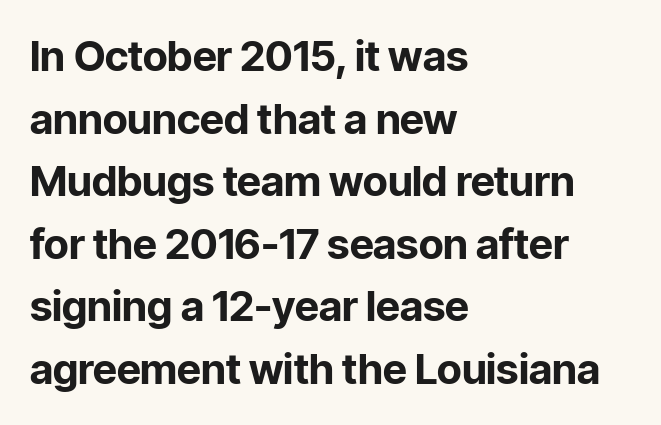
The lines in this sample share a left origin and differ only in where they stop. Check the space under the baseline: it is left empty. Is the letter spacing exaggerated? No — it looks like the ordinary default. The characters display no serif detailing; their extremities are plain. The block of text has a typical density, with ordinary space between rows.
